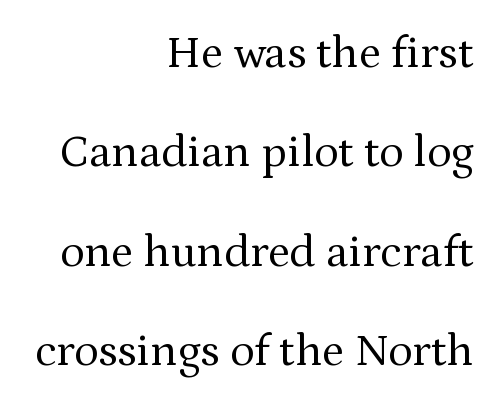
The paragraph shown leans on its right margin. In terms of posture, this sample is upright. Underline: absent. The rendering uses a large line-height, opening up the rows. Vertical stems look standard width or narrower in stroke.
